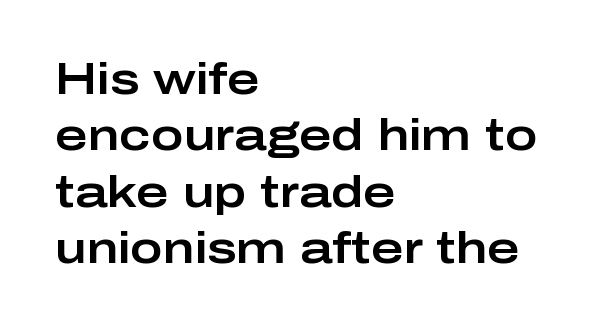
The image shows 44 px wide sans-serif type, upright; set left-aligned, normal line spacing (1.28x), normal letter spacing, not underlined; low stroke contrast and a medium x-height.
